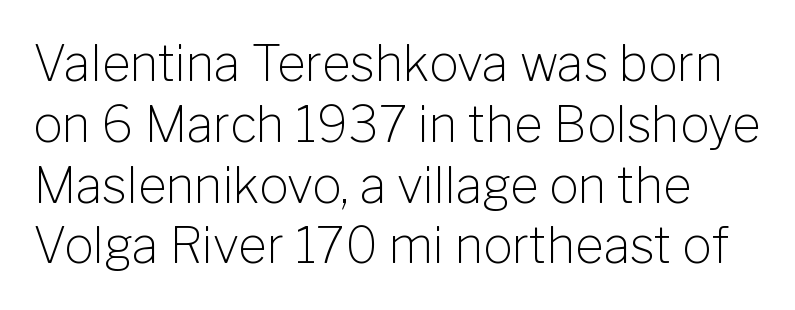
The text was rendered using a sans face with plain stroke endings. Posture: upright roman. The horizontal fit of the characters is conventional and even. Character widths vary here, with narrow letters taking less room than wide ones. The passage shown is not underscored anywhere. These glyphs show unthickened strokes, regular width or finer.
